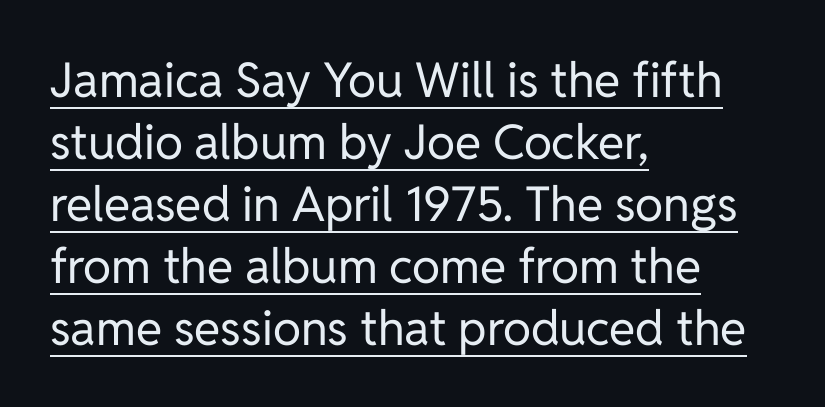
{"serif": "no", "italic": "no", "bold": "no", "weight": "regular", "width": "normal", "stroke_contrast": "low", "x_height": "medium", "monospaced": "no", "underline": "yes", "align": "left", "line_spacing": "normal", "line_spacing_ratio": 1.29, "letter_spacing": "normal", "letter_spacing_em": 0.0, "glyph_px": 48}
